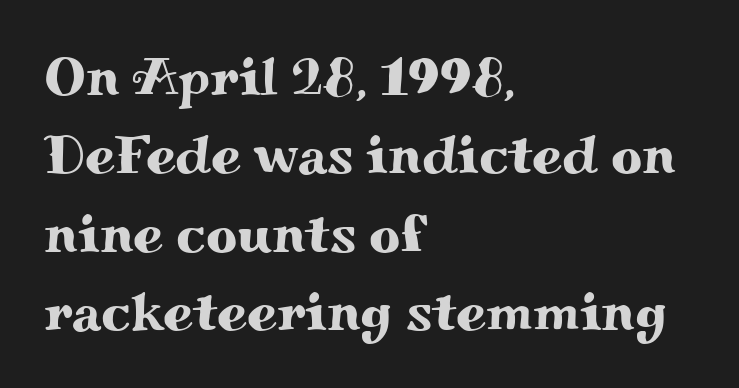
{"serif": "yes", "italic": "no", "width": "wide", "stroke_contrast": "medium", "x_height": "small", "monospaced": "no", "underline": "no", "align": "left", "line_spacing": "normal", "line_spacing_ratio": 1.45, "letter_spacing": "normal", "letter_spacing_em": 0.0, "glyph_px": 54}
